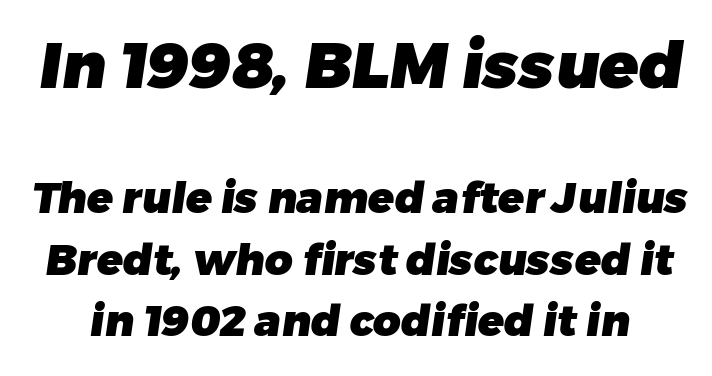
Q: Is the text bold? A: Yes.
Q: Is the typeface a serif or a sans-serif typeface? A: Sans-serif.
Q: Is the text underlined? A: No.
Q: Is the spacing between letters normal or unusually wide? A: Normal.
Q: Is the spacing between lines tight, normal or loose? A: Normal.
Q: Which block of text is set in a larger size, the first (top) or the second (bottom)? A: The first (top) one.
Q: Width (condensed, normal, or wide)? A: Normal.
Q: Stroke contrast? A: Low.
Q: x-height? A: Medium.
Q: Monospaced? A: No.
